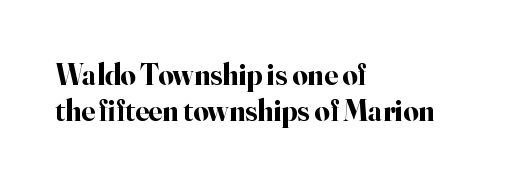
The image shows 30 px bold serif type, upright; set left-aligned, line spacing 1.2x, normal letter spacing, not underlined; high stroke contrast and a small x-height.
